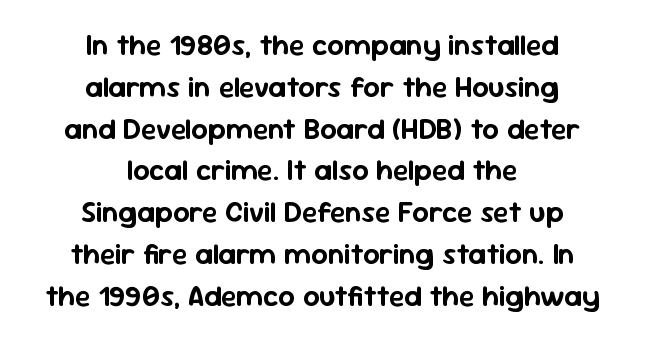
{"serif": "no", "italic": "no", "width": "normal", "stroke_contrast": "low", "x_height": "medium", "monospaced": "no", "underline": "no", "align": "center", "line_spacing": "normal", "line_spacing_ratio": 1.44, "letter_spacing": "normal", "letter_spacing_em": 0.0, "glyph_px": 29}
